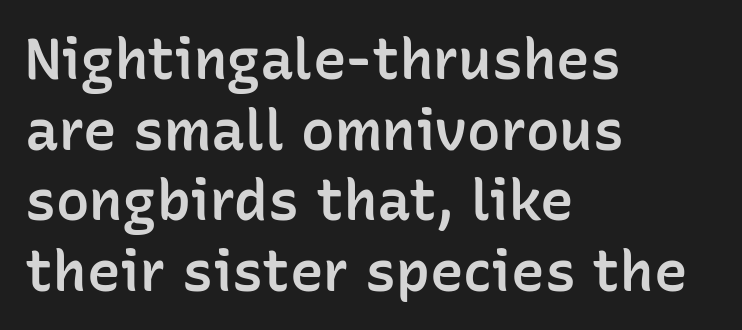
The image shows 56 px semibold sans-serif type, upright; set left-aligned, normal line spacing (1.26x), normal letter spacing, not underlined; low stroke contrast and a medium x-height.
